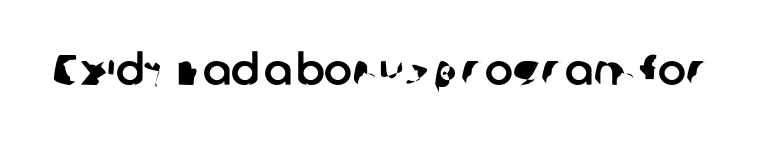
The image shows 42 px sans-serif type; set normal letter spacing, not underlined; low stroke contrast and a medium x-height.
